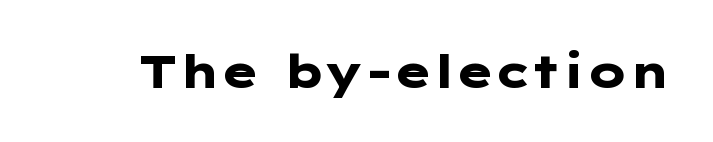
{"serif": "no", "italic": "no", "bold": "yes", "weight": "heavy", "width": "wide", "stroke_contrast": "low", "x_height": "medium", "underline": "no", "letter_spacing": "normal", "letter_spacing_em": 0.0, "glyph_px": 46}
